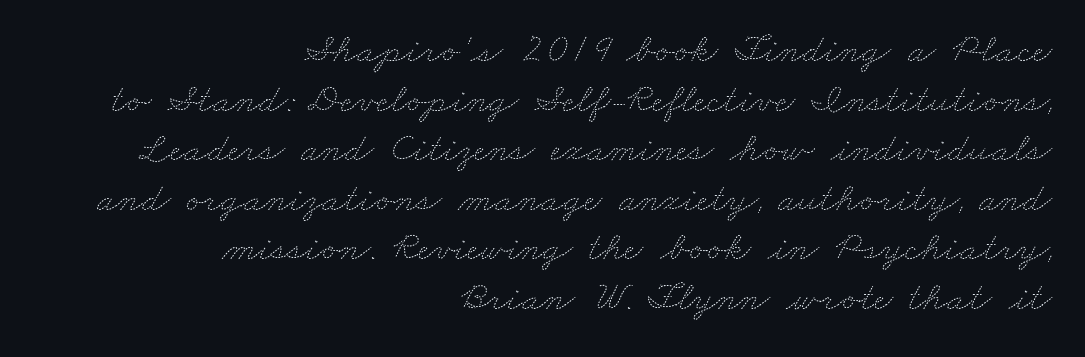
The image shows 41 px thin, wide type; set right-aligned, line spacing 1.21x, normal letter spacing, not underlined; medium stroke contrast and a small x-height.
